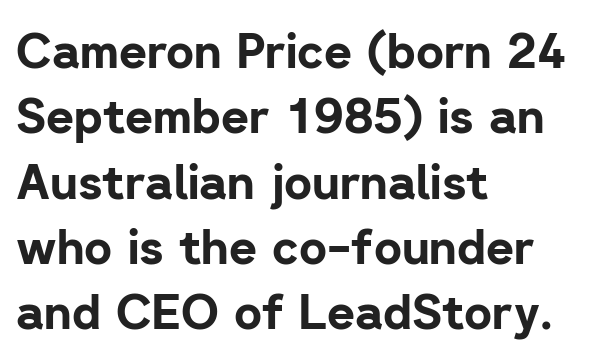
{"serif": "no", "italic": "no", "bold": "yes", "weight": "bold", "width": "normal", "stroke_contrast": "low", "x_height": "medium", "monospaced": "no", "underline": "no", "align": "left", "line_spacing": "normal", "line_spacing_ratio": 1.36, "letter_spacing": "normal", "letter_spacing_em": 0.0, "glyph_px": 48}
